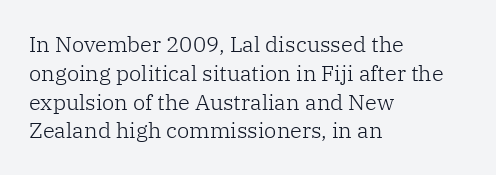
{"italic": "no", "bold": "no", "underline": "no", "align": "left", "line_spacing": "normal", "line_spacing_ratio": 1.31, "letter_spacing": "normal", "letter_spacing_em": 0.0, "glyph_px": 22}
